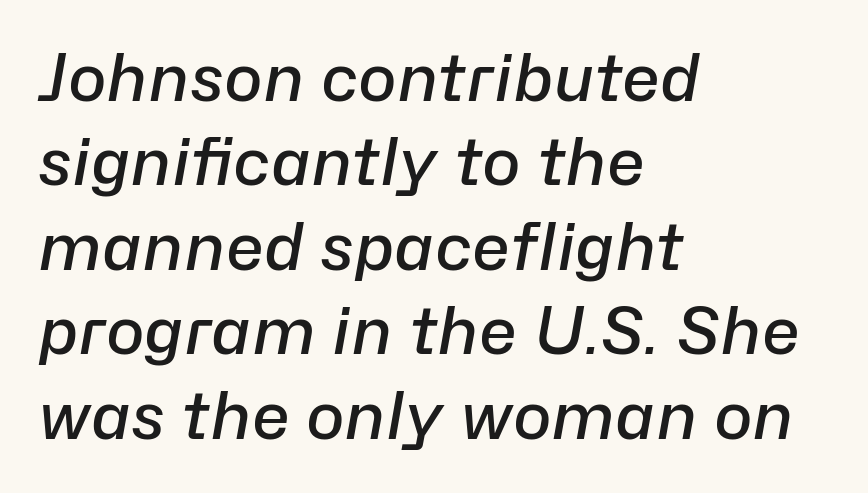
The image shows 65 px semibold type, italic (leaning right); set left-aligned, normal line spacing (1.3x), normal letter spacing, not underlined; low stroke contrast and a medium x-height.
